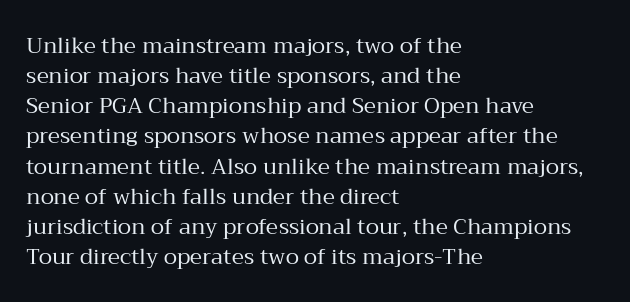
The letterforms sit shoulder to shoulder at normal distance. The space directly below the letters is spotless. Counters stay open thanks to moderate or lighter strokes. The vertical gap from one line to the next is medium. Ascenders rise straight up at ninety degrees. The ragged edge is on the right, which tells us the setting is flush left.
